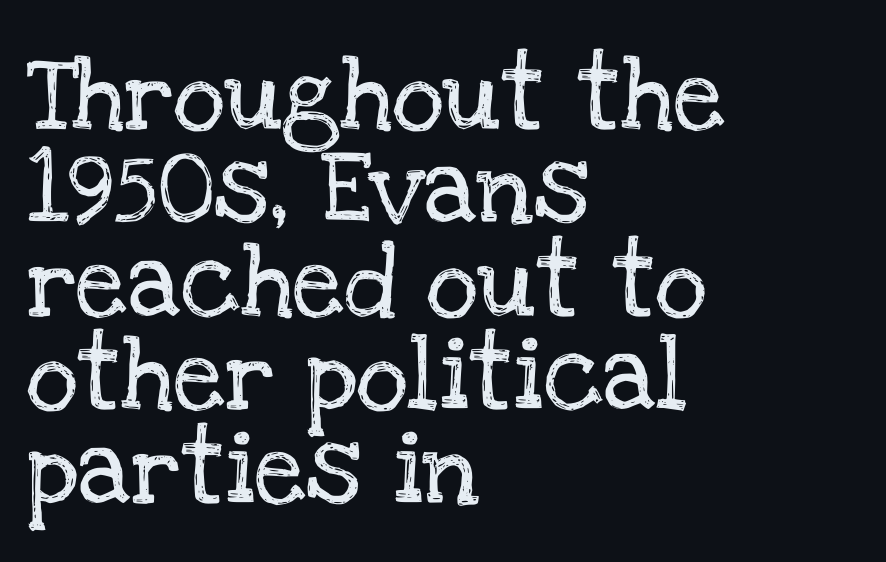
Q: Is the text italic (slanted)? A: No, it is upright.
Q: Is the typeface a serif or a sans-serif typeface? A: Serif.
Q: Is the text underlined? A: No.
Q: How is the paragraph aligned? A: Left-aligned.
Q: Is the spacing between letters normal or unusually wide? A: Normal.
Q: Is the spacing between lines tight, normal or loose? A: Normal.
Q: Width (condensed, normal, or wide)? A: Normal.
Q: Stroke contrast? A: Low.
Q: x-height? A: Large.
Q: Monospaced? A: No.
